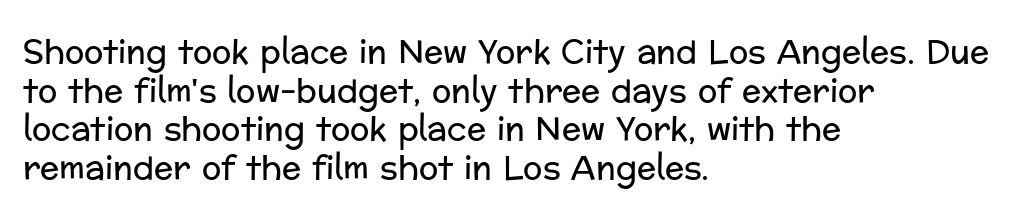
The image shows 32 px regular-weight sans-serif type, upright; set left-aligned, line spacing 1.21x, normal letter spacing, not underlined; low stroke contrast and a medium x-height.
